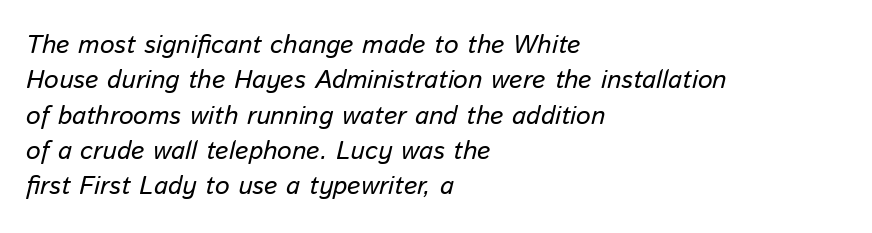
Q: Is the text bold? A: No.
Q: Is the text italic (slanted)? A: Yes, it leans right by about 13 degrees.
Q: Is the text underlined? A: No.
Q: How is the paragraph aligned? A: Left-aligned.
Q: Is the spacing between letters normal or unusually wide? A: Normal.
Q: Is the spacing between lines tight, normal or loose? A: Normal.
